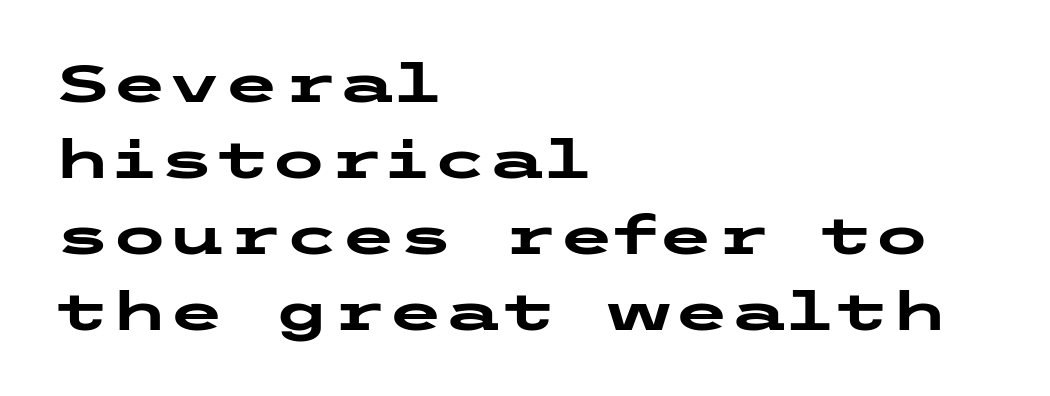
The image shows 52 px heavy, wide sans-serif type, upright; set left-aligned, normal line spacing (1.46x), normal letter spacing, not underlined; low stroke contrast and a medium x-height.
